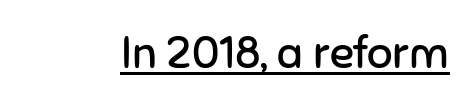
The designer went with a sans here, leaving each stem footless. Look at the tracking — it's just the regular setting, nothing added. Every word sits above its own underline. Here the designer chose a conventional face with non-uniform glyph widths. Nope, not italic — everything's standing straight. Stems here are at most as thick as an everyday book face.
